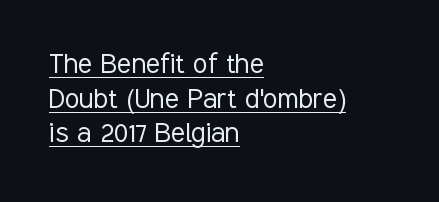
The image shows 33 px light, condensed sans-serif type, upright; set left-aligned, tight line spacing (1.05x), normal letter spacing, underlined; low stroke contrast and a medium x-height.
